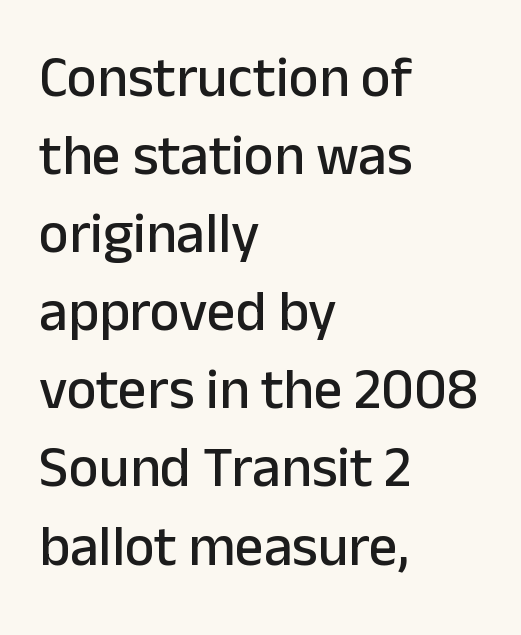
{"serif": "no", "italic": "no", "width": "normal", "stroke_contrast": "low", "x_height": "medium", "monospaced": "no", "underline": "no", "align": "left", "line_spacing": "normal", "line_spacing_ratio": 1.37, "letter_spacing": "normal", "letter_spacing_em": 0.0, "glyph_px": 57}
